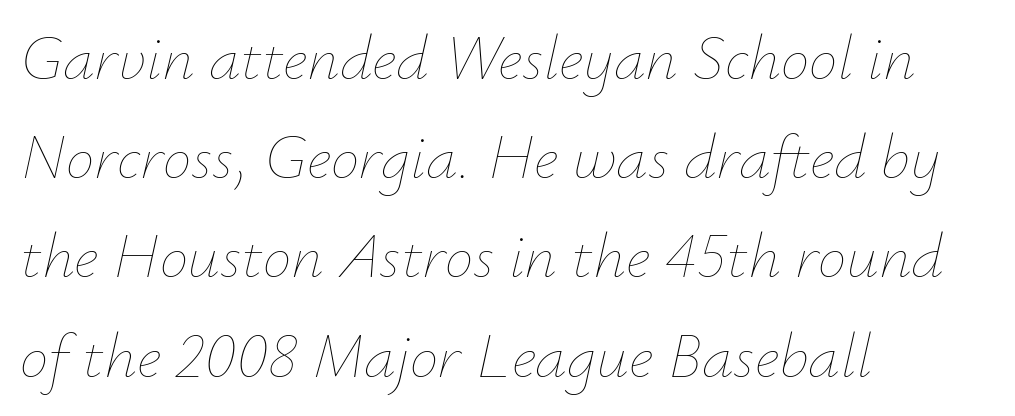
{"italic": "yes", "lean": "right", "slant_degrees": 12, "bold": "no", "weight": "thin", "width": "normal", "stroke_contrast": "low", "x_height": "small", "monospaced": "no", "underline": "no", "align": "left", "line_spacing": "normal", "line_spacing_ratio": 1.55, "letter_spacing": "normal", "letter_spacing_em": 0.0, "glyph_px": 64}
